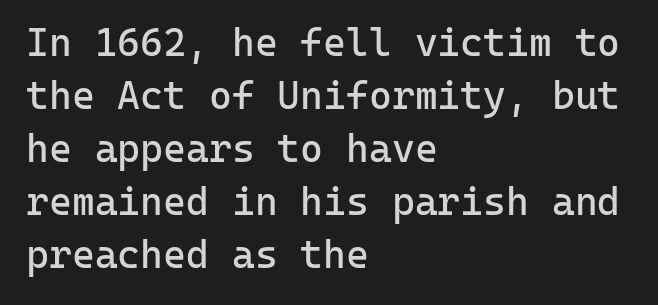
Spacing verdict: monospaced, one width for all characters. Layout note: lines flush left. The baseline area is clear. Inter-character spacing is left at the font's built-in metrics.
